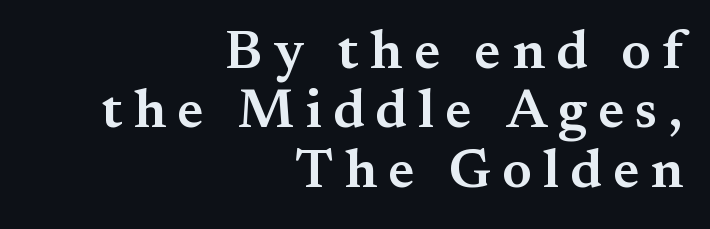
{"serif": "yes", "italic": "no", "bold": "semi", "weight": "semibold", "width": "normal", "stroke_contrast": "medium", "x_height": "small", "monospaced": "no", "underline": "no", "align": "right", "line_spacing": "tight", "line_spacing_ratio": 1.08, "letter_spacing": "wide", "letter_spacing_em": 0.2, "glyph_px": 55}
